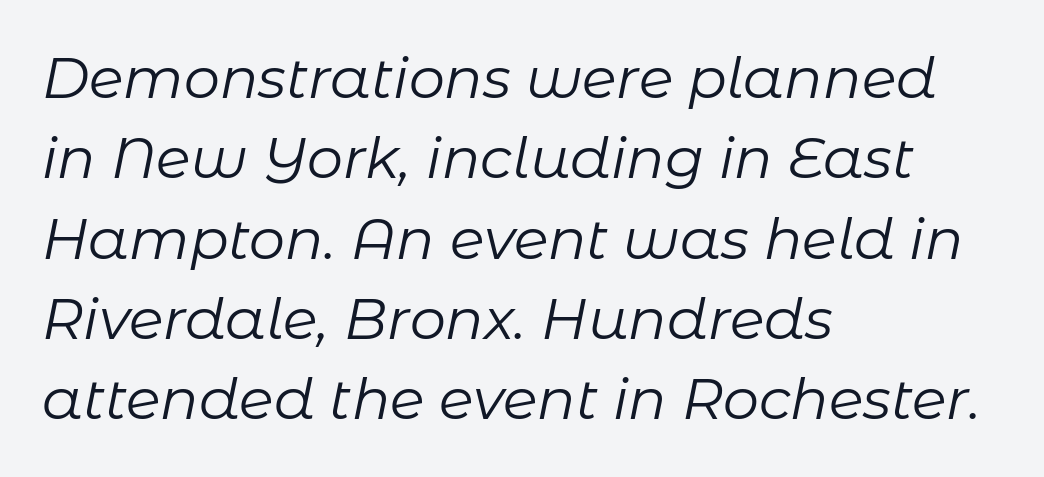
{"italic": "yes", "lean": "right", "slant_degrees": 11, "bold": "no", "weight": "regular", "width": "normal", "stroke_contrast": "low", "x_height": "medium", "monospaced": "no", "underline": "no", "align": "left", "line_spacing": "normal", "line_spacing_ratio": 1.41, "letter_spacing": "normal", "letter_spacing_em": 0.0, "glyph_px": 57}
